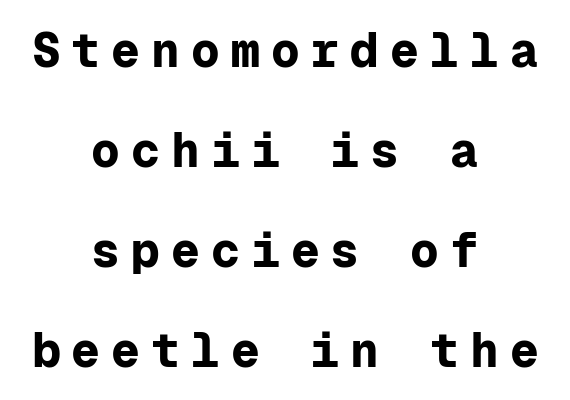
No italicization has been applied; the sample stays upright. Whoever set this chose breathing room over compactness in the vertical rhythm. The passage shown is emphatically bold. Where is the straight margin? There isn't one; the lines are centered. Unlike a traditional serif, this face leaves its strokes unadorned. Check the space under the baseline: it is left empty.
